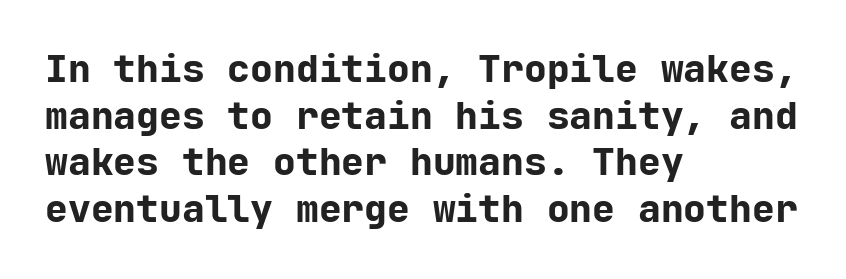
Q: Is the text bold? A: Yes.
Q: Is the text italic (slanted)? A: No, it is upright.
Q: Is the typeface a serif or a sans-serif typeface? A: Sans-serif.
Q: Is the text underlined? A: No.
Q: How is the paragraph aligned? A: Left-aligned.
Q: Is the spacing between letters normal or unusually wide? A: Normal.
Q: Width (condensed, normal, or wide)? A: Normal.
Q: Stroke contrast? A: Low.
Q: x-height? A: Medium.
Q: Monospaced? A: Yes.
